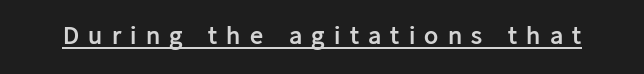
{"italic": "no", "bold": "yes", "underline": "yes", "letter_spacing": "wide", "letter_spacing_em": 0.36, "glyph_px": 26}
